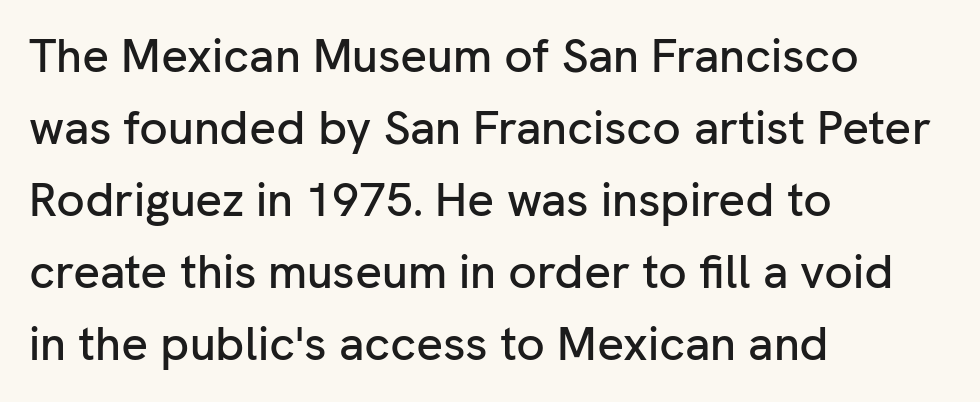
The letters advance in unequal steps, a hallmark of proportional type. Underlining? Definitely not there. The passage shown is typeset with a sans-serif family. A typesetter would call this zero additional tracking. Quick note: not italic, upright.
